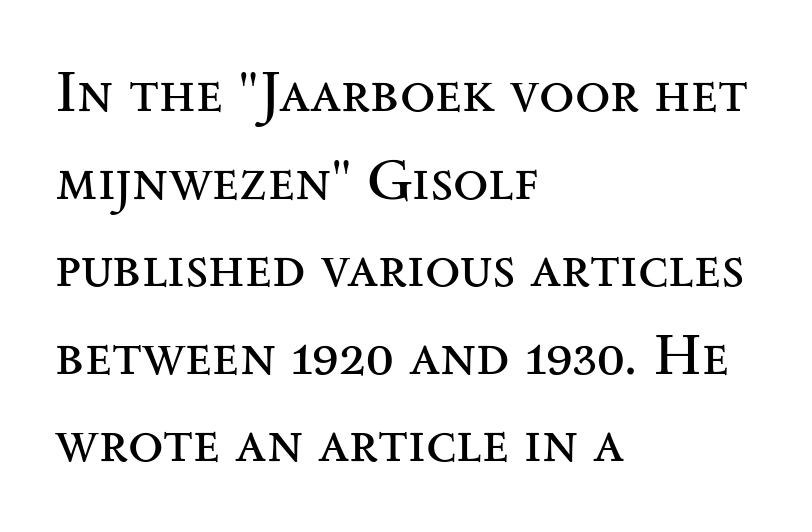
The passage shown has conventional tracking throughout. This sample has the flowing, uneven cadence of proportional lettering. Summary of vertical rhythm: regular, with standard interline spacing. The characters are drawn with everyday or finer stroke widths.
